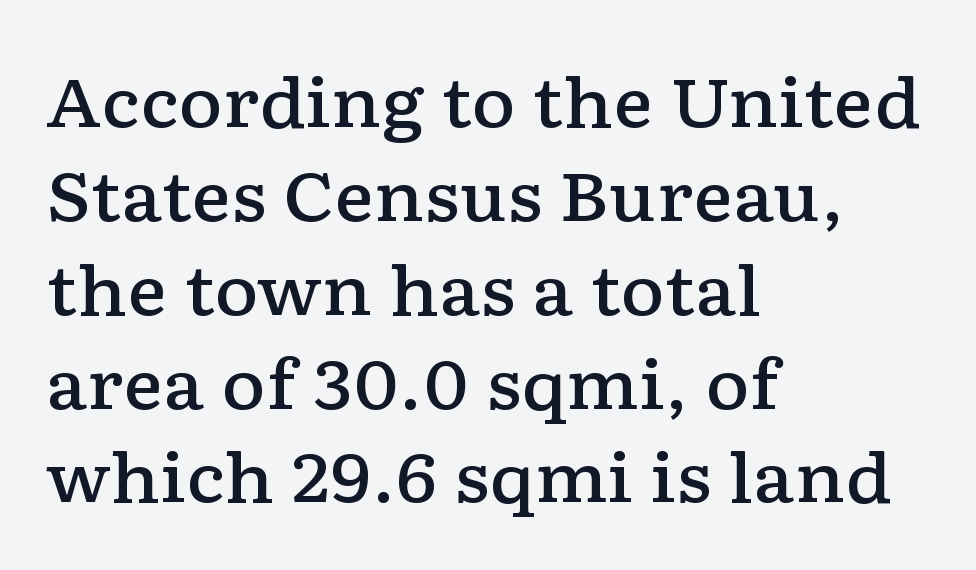
The image shows 68 px semibold, wide serif type, upright; set left-aligned, normal line spacing (1.38x), normal letter spacing, not underlined; low stroke contrast and a medium x-height.
